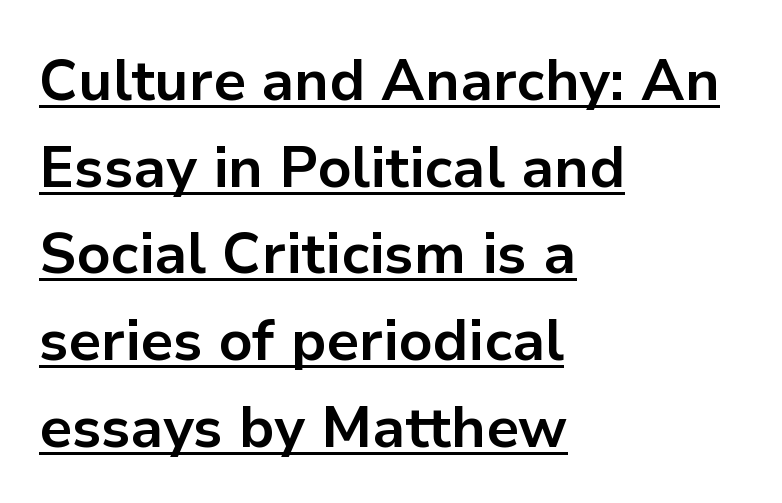
{"serif": "no", "italic": "no", "bold": "yes", "weight": "bold", "width": "normal", "stroke_contrast": "low", "x_height": "medium", "monospaced": "no", "underline": "yes", "align": "left", "line_spacing": "normal", "line_spacing_ratio": 1.52, "letter_spacing": "normal", "letter_spacing_em": 0.0, "glyph_px": 57}
